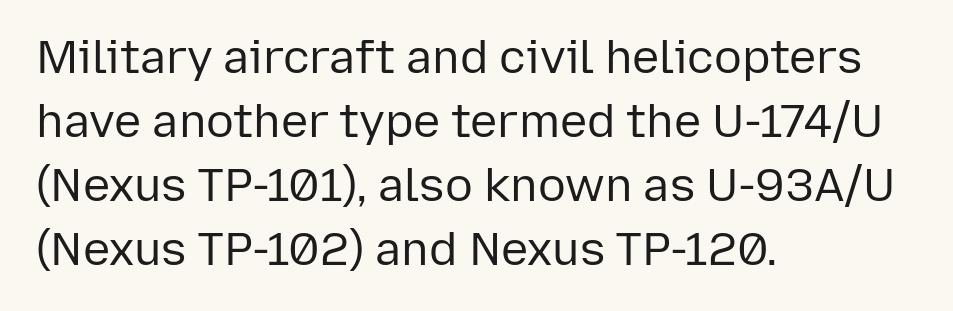
Q: Is the text bold? A: No.
Q: Is the text italic (slanted)? A: No, it is upright.
Q: Is the typeface a serif or a sans-serif typeface? A: Sans-serif.
Q: Is the text underlined? A: No.
Q: How is the paragraph aligned? A: Left-aligned.
Q: Is the spacing between letters normal or unusually wide? A: Normal.
Q: Is the spacing between lines tight, normal or loose? A: Normal.
Q: Width (condensed, normal, or wide)? A: Normal.
Q: Stroke contrast? A: Low.
Q: x-height? A: Medium.
Q: Monospaced? A: No.
